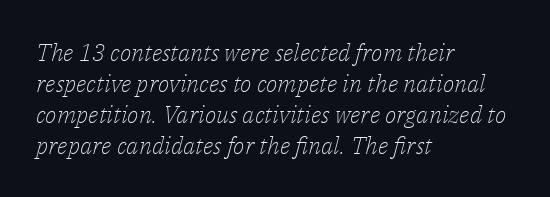
The image shows 24 px text type, italic (leaning right); set left-aligned, normal line spacing (1.29x), normal letter spacing, not underlined.
